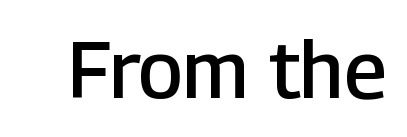
The image shows 79 px semibold sans-serif type, upright; set normal letter spacing, not underlined; low stroke contrast and a medium x-height.
